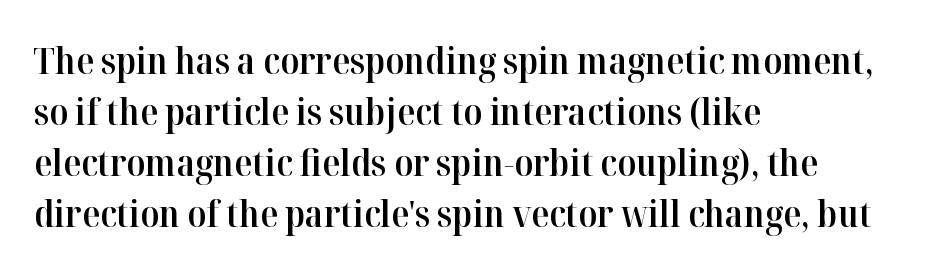
Q: Is the text bold? A: Semi-bold.
Q: Is the text italic (slanted)? A: No, it is upright.
Q: Is the typeface a serif or a sans-serif typeface? A: Serif.
Q: Is the text underlined? A: No.
Q: How is the paragraph aligned? A: Left-aligned.
Q: Is the spacing between letters normal or unusually wide? A: Normal.
Q: Is the spacing between lines tight, normal or loose? A: Normal.
Q: Width (condensed, normal, or wide)? A: Normal.
Q: Stroke contrast? A: High.
Q: x-height? A: Medium.
Q: Monospaced? A: No.
